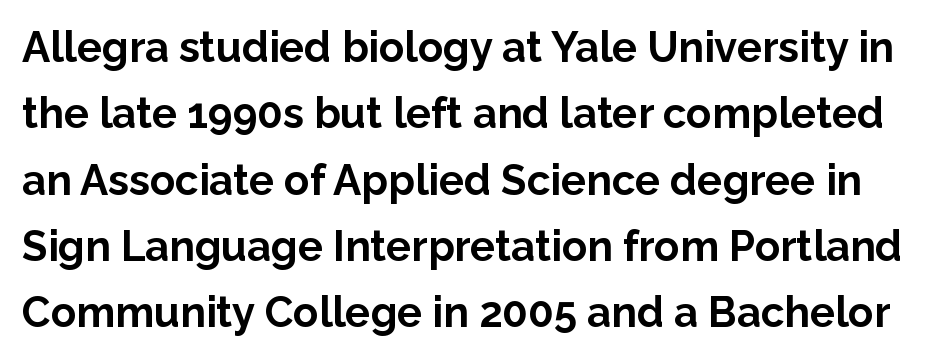
Q: Is the text bold? A: Yes.
Q: Is the text italic (slanted)? A: No, it is upright.
Q: Is the typeface a serif or a sans-serif typeface? A: Sans-serif.
Q: Is the text underlined? A: No.
Q: Is the spacing between letters normal or unusually wide? A: Normal.
Q: Is the spacing between lines tight, normal or loose? A: Normal.
Q: Width (condensed, normal, or wide)? A: Normal.
Q: Stroke contrast? A: Low.
Q: x-height? A: Medium.
Q: Monospaced? A: No.
